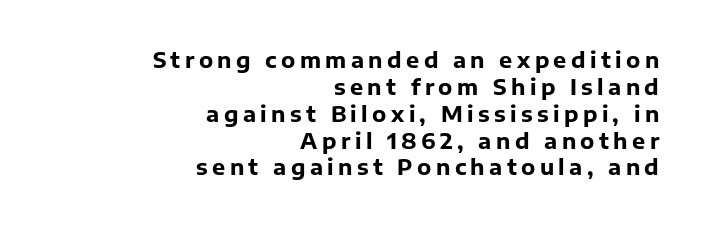
The image shows 22 px bold type, upright; set right-aligned, line spacing 1.22x, unusually wide letter spacing (+0.2 em), not underlined.
